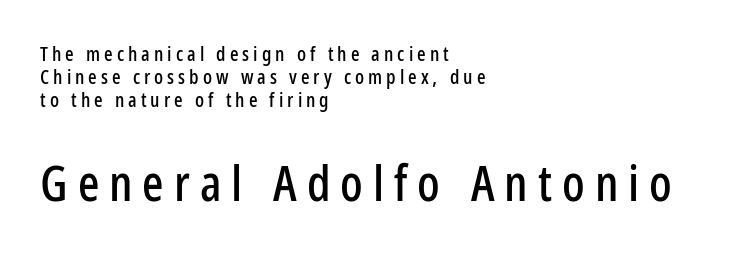
The image shows 50 px condensed sans-serif type, upright; set left-aligned, line spacing 1.16x, unusually wide letter spacing (+0.2 em), not underlined; the second (bottom) block is 2.5x larger; low stroke contrast and a medium x-height.
